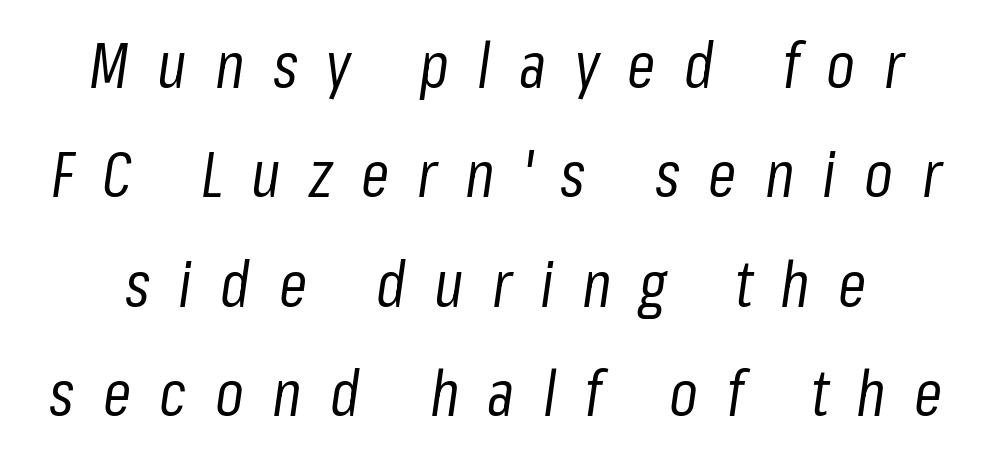
The rendering uses natural spacing where letterforms have individual widths. Nothing heavy about these letters — not bold at all. Display-style spreading of the glyphs; the letterfit is very open. Plain, unruled lines of type.
